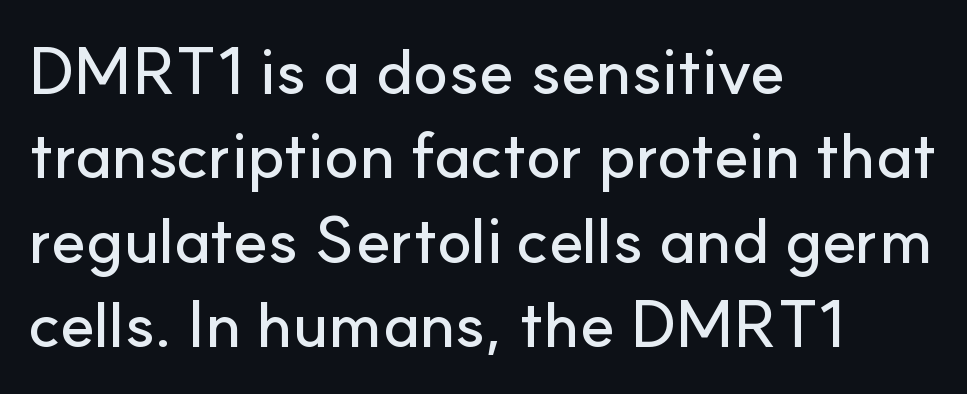
Q: Is the text italic (slanted)? A: No, it is upright.
Q: Is the typeface a serif or a sans-serif typeface? A: Sans-serif.
Q: Is the text underlined? A: No.
Q: How is the paragraph aligned? A: Left-aligned.
Q: Is the spacing between letters normal or unusually wide? A: Normal.
Q: Is the spacing between lines tight, normal or loose? A: Normal.
Q: Width (condensed, normal, or wide)? A: Normal.
Q: Stroke contrast? A: Low.
Q: x-height? A: Small.
Q: Monospaced? A: No.
